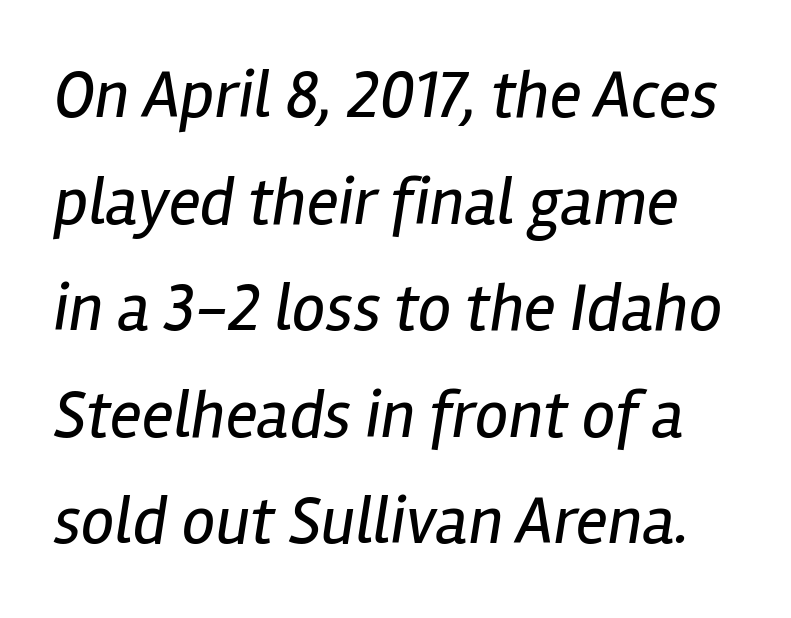
Italic? Definitely — the glyphs are oblique. Interline gaps are of average width in this sample. No heavy texture on the line: the type isn't bold. The letterforms sit shoulder to shoulder at normal distance. Just letters on the line, the space beneath them empty.
